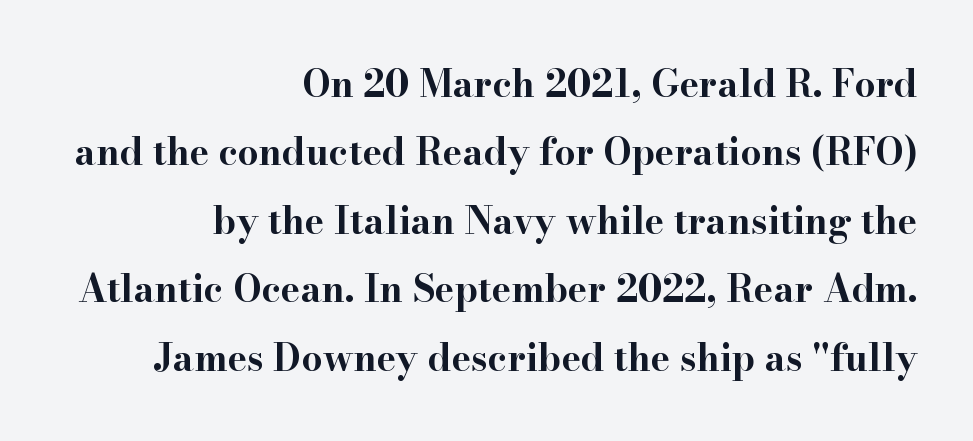
{"serif": "yes", "italic": "no", "bold": "yes", "weight": "bold", "width": "wide", "stroke_contrast": "high", "x_height": "small", "monospaced": "no", "underline": "no", "align": "right", "line_spacing_ratio": 1.85, "letter_spacing": "normal", "letter_spacing_em": 0.0, "glyph_px": 37}
